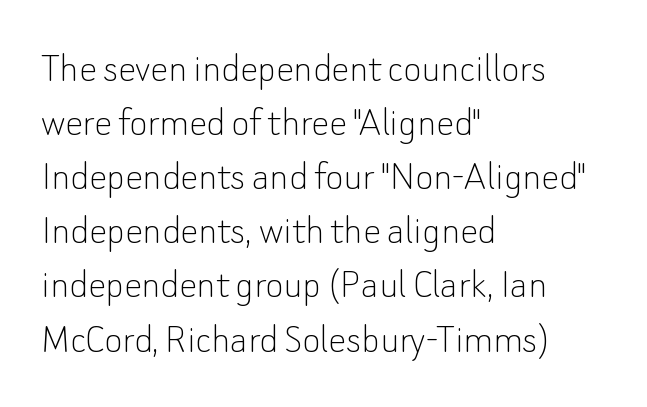
Q: Is the text bold? A: No.
Q: Is the text italic (slanted)? A: No, it is upright.
Q: Is the typeface a serif or a sans-serif typeface? A: Sans-serif.
Q: Is the text underlined? A: No.
Q: How is the paragraph aligned? A: Left-aligned.
Q: Is the spacing between letters normal or unusually wide? A: Normal.
Q: Width (condensed, normal, or wide)? A: Normal.
Q: Stroke contrast? A: Low.
Q: x-height? A: Small.
Q: Monospaced? A: No.
